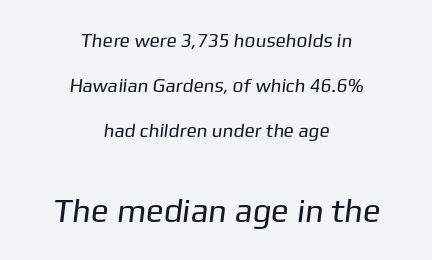
{"serif": "no", "bold": "no", "weight": "regular", "width": "normal", "stroke_contrast": "low", "x_height": "medium", "monospaced": "no", "underline": "no", "align": "center", "line_spacing": "loose", "line_spacing_ratio": 2.38, "letter_spacing": "normal", "letter_spacing_em": 0.0, "larger_block": "second", "size_ratio": 1.74, "glyph_px": 33}
